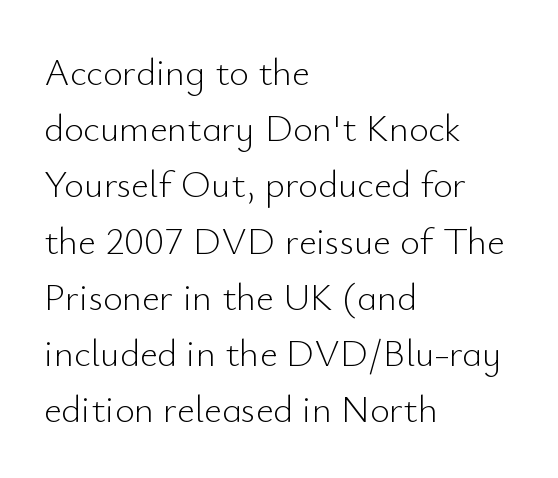
Q: Is the text bold? A: No.
Q: Is the text italic (slanted)? A: No, it is upright.
Q: Is the typeface a serif or a sans-serif typeface? A: Sans-serif.
Q: Is the text underlined? A: No.
Q: How is the paragraph aligned? A: Left-aligned.
Q: Is the spacing between letters normal or unusually wide? A: Normal.
Q: Is the spacing between lines tight, normal or loose? A: Normal.
Q: Width (condensed, normal, or wide)? A: Normal.
Q: Stroke contrast? A: Low.
Q: x-height? A: Small.
Q: Monospaced? A: No.
